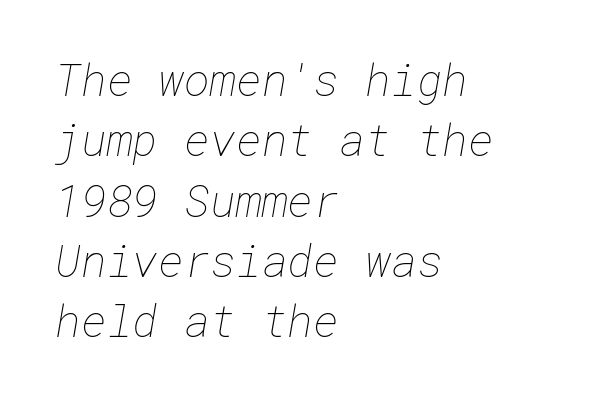
The image shows 44 px thin type; set left-aligned, normal line spacing (1.37x), normal letter spacing, not underlined; low stroke contrast and a medium x-height.
